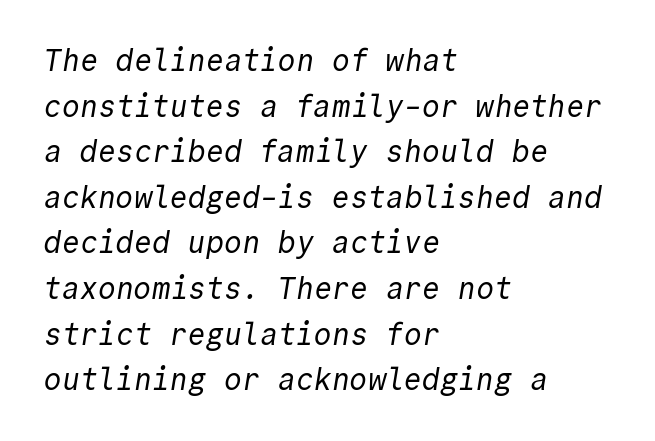
{"serif": "no", "bold": "no", "weight": "regular", "width": "normal", "x_height": "medium", "monospaced": "yes", "underline": "no", "align": "left", "line_spacing": "normal", "line_spacing_ratio": 1.52, "letter_spacing": "normal", "letter_spacing_em": 0.0, "glyph_px": 30}
